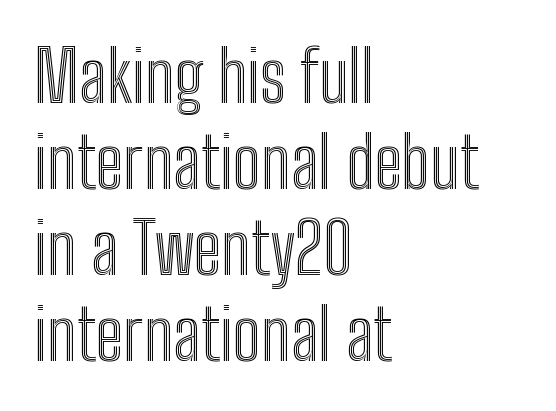
Q: Is the text italic (slanted)? A: No, it is upright.
Q: Is the text underlined? A: No.
Q: How is the paragraph aligned? A: Left-aligned.
Q: Is the spacing between letters normal or unusually wide? A: Normal.
Q: Width (condensed, normal, or wide)? A: Condensed.
Q: x-height? A: Medium.
Q: Monospaced? A: No.
